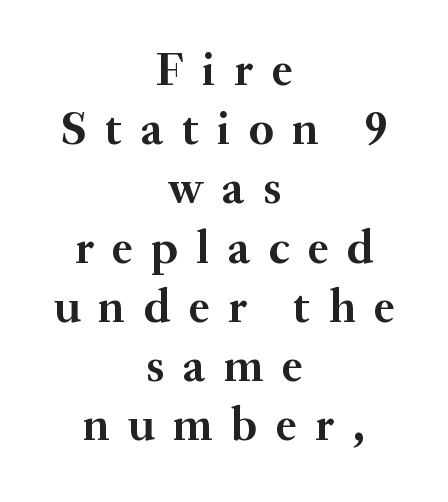
The image shows 47 px semibold serif type, upright; set centered, normal line spacing (1.26x), unusually wide letter spacing (+0.4 em), not underlined; medium stroke contrast and a small x-height.
